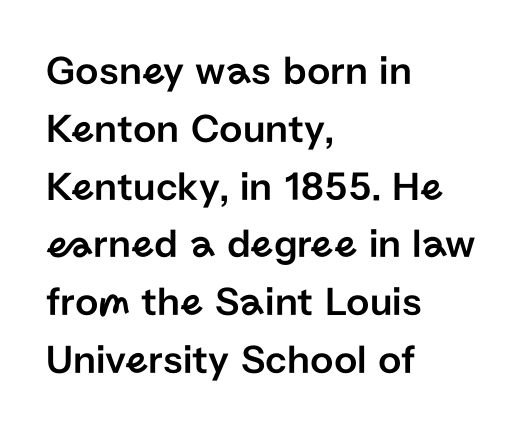
This rendering uses left alignment, leaving the right contour irregular. Words appear dense and cohesive because spacing is normal. This sample uses an upright cut, with every glyph sitting square on the baseline. Interline gaps are of average width in this sample. The face used here is proportionally spaced, like ordinary book or web type. Check where the strokes stop: nothing finishes them off — pure sans.
